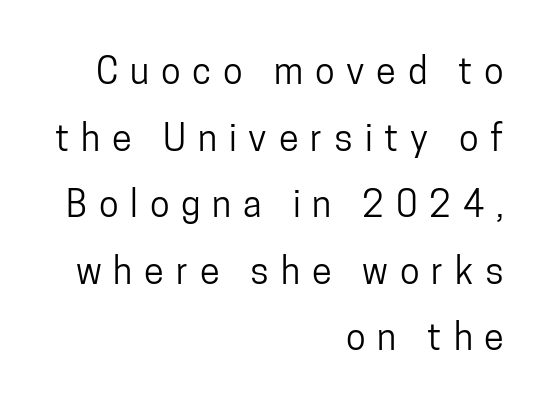
The glyphs in this specimen are sans serif. Right-aligned paragraph, ragged on the left. The font's upright variant was chosen for this text. Each word looks stretched out because of the extra space between its letters. Check the space under the baseline: it is left empty.
